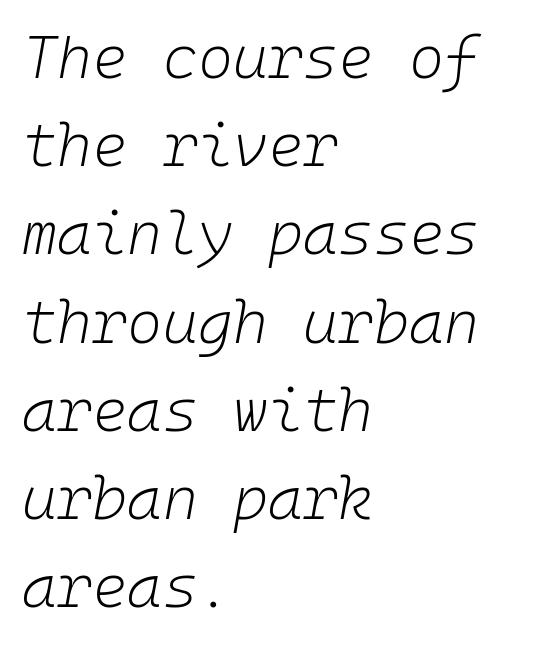
The letters sit at their default tracking, neither squeezed nor spread. Leftover space on each line is placed entirely after the last word. Heaviness? Minimal to ordinary, like unemphasized prose. The space directly below the letters is spotless. Here the designer chose a console-style face with uniform glyph widths.
